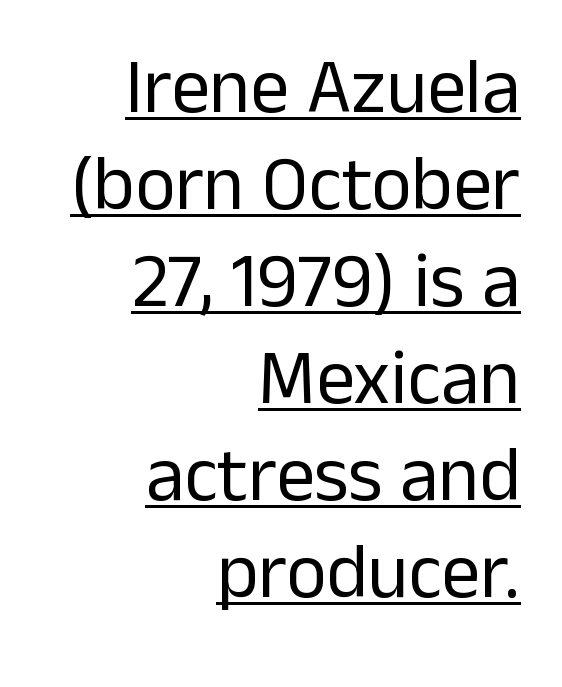
{"serif": "no", "italic": "no", "bold": "no", "weight": "regular", "width": "normal", "stroke_contrast": "low", "x_height": "medium", "monospaced": "no", "underline": "yes", "align": "right", "line_spacing": "normal", "line_spacing_ratio": 1.26, "letter_spacing": "normal", "letter_spacing_em": 0.0, "glyph_px": 77}
